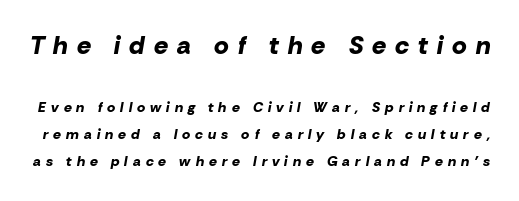
Anything drawn beneath the words? Only blank space. Bold? Absolutely — the strokes are thick and heavy. The letters are slanted; this is an italic face. The emphasis by scale lands on block number one, above. Is there much room between lines? Yes — plenty of vertical air separates them. Is the letter spacing exaggerated? Yes — the characters are pushed far apart.
